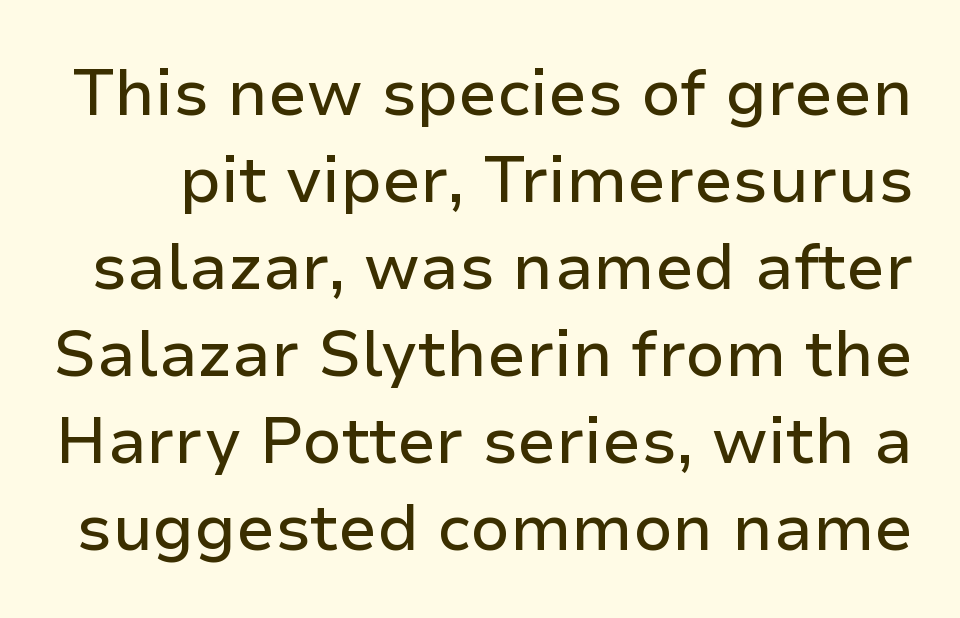
Q: Is the text italic (slanted)? A: No, it is upright.
Q: Is the typeface a serif or a sans-serif typeface? A: Sans-serif.
Q: Is the text underlined? A: No.
Q: Is the spacing between letters normal or unusually wide? A: Normal.
Q: Is the spacing between lines tight, normal or loose? A: Normal.
Q: Width (condensed, normal, or wide)? A: Normal.
Q: Stroke contrast? A: Low.
Q: x-height? A: Medium.
Q: Monospaced? A: No.
